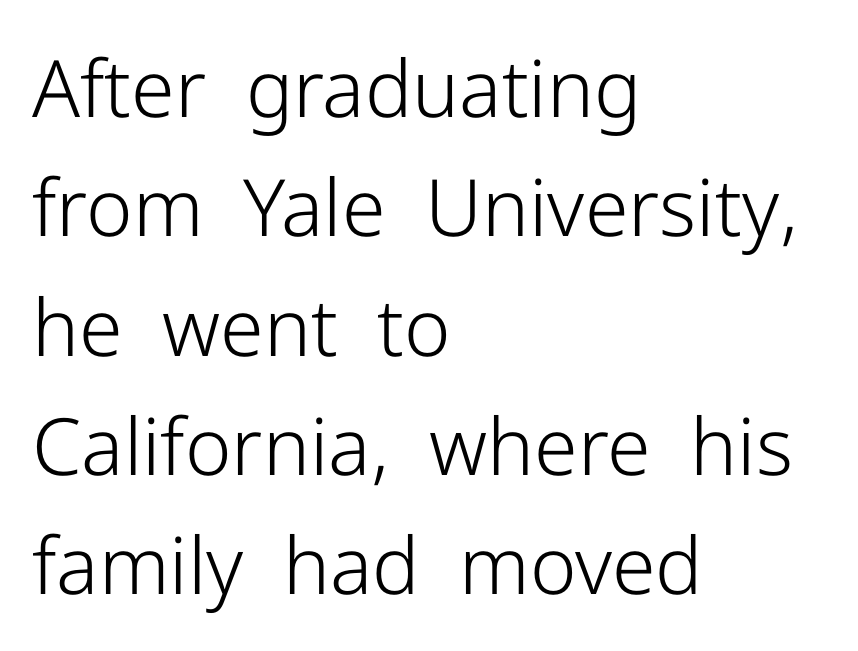
{"serif": "no", "italic": "no", "bold": "no", "weight": "light", "width": "normal", "stroke_contrast": "low", "x_height": "medium", "monospaced": "no", "underline": "no", "align": "left", "line_spacing": "normal", "line_spacing_ratio": 1.51, "letter_spacing": "normal", "letter_spacing_em": 0.0, "glyph_px": 79}
